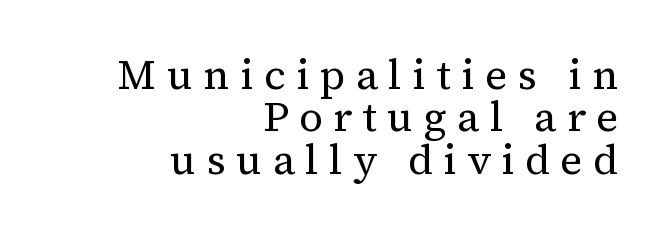
The image shows 42 px regular-weight serif type, upright; set right-aligned, tight line spacing (1.01x), unusually wide letter spacing (+0.25 em), not underlined; medium stroke contrast and a medium x-height.
